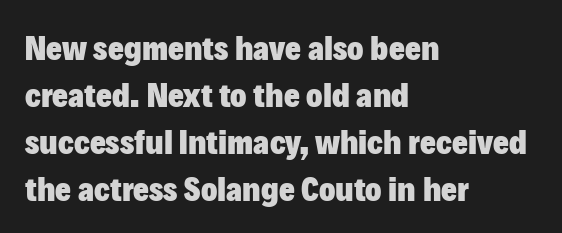
The image shows 34 px heavy sans-serif type, upright; set left-aligned, normal line spacing (1.38x), normal letter spacing, not underlined; low stroke contrast and a medium x-height.
